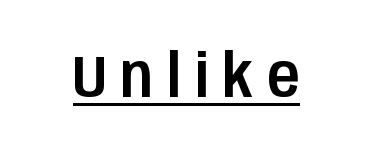
{"serif": "no", "italic": "no", "width": "condensed", "stroke_contrast": "low", "x_height": "large", "monospaced": "no", "underline": "yes", "letter_spacing": "wide", "letter_spacing_em": 0.24, "glyph_px": 59}
